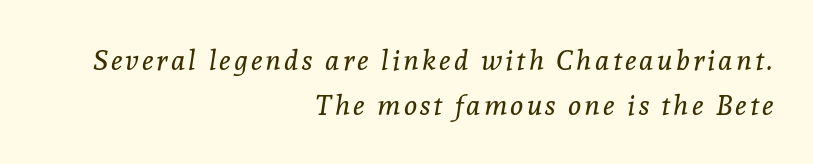
{"serif": "yes", "italic": "yes", "lean": "right", "slant_degrees": 8, "bold": "no", "weight": "regular", "width": "normal", "x_height": "medium", "monospaced": "no", "underline": "no", "align": "right", "line_spacing": "normal", "line_spacing_ratio": 1.62, "glyph_px": 28}
